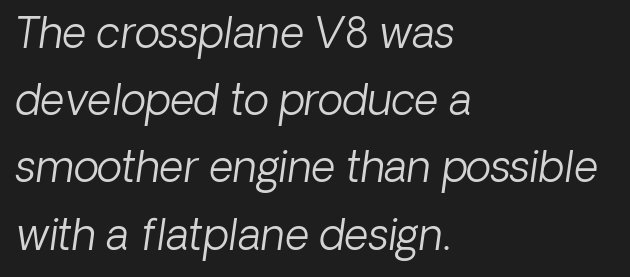
The lines sit at an ordinary, default distance from one another. The typesetting does not lean heavy: it is not bold. The passage shown leans; its letterforms are oblique. A classic flush-left, rag-right setting is used for this passage. Tracking value appears to be zero — textbook default spacing. Only glyphs here, with clear space below each row.
